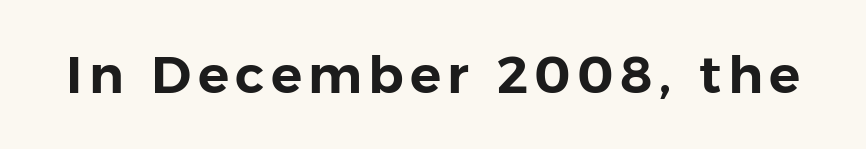
{"serif": "no", "italic": "no", "width": "normal", "stroke_contrast": "low", "x_height": "medium", "monospaced": "no", "underline": "no", "glyph_px": 52}
